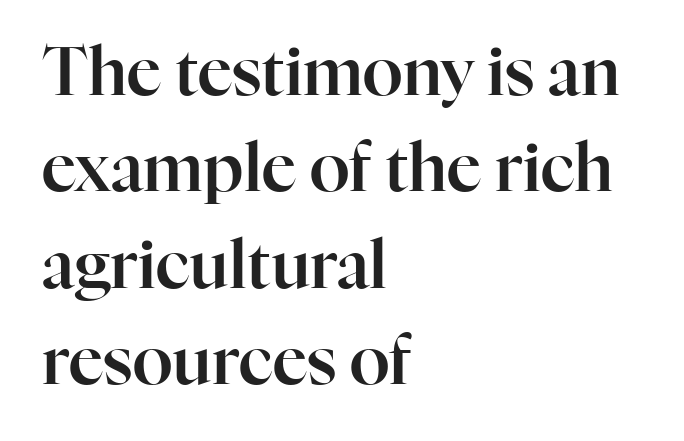
{"serif": "yes", "italic": "no", "width": "normal", "stroke_contrast": "high", "x_height": "medium", "monospaced": "no", "underline": "no", "align": "left", "line_spacing": "normal", "line_spacing_ratio": 1.46, "letter_spacing": "normal", "letter_spacing_em": 0.0, "glyph_px": 66}
